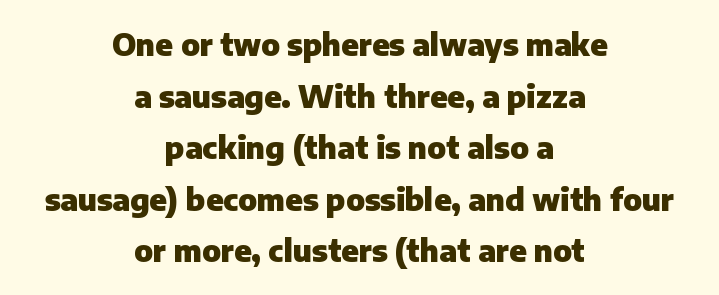
The image shows 30 px heavy sans-serif type, upright; set centered, line spacing 1.72x, normal letter spacing, not underlined; low stroke contrast and a medium x-height.
